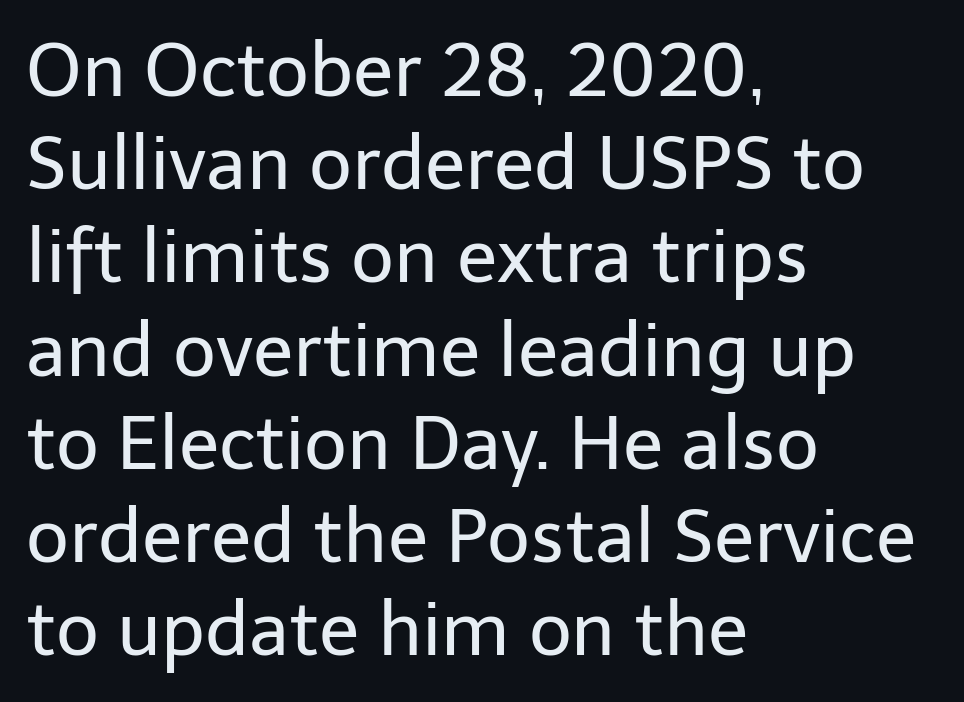
Q: Is the text bold? A: No.
Q: Is the text italic (slanted)? A: No, it is upright.
Q: Is the typeface a serif or a sans-serif typeface? A: Sans-serif.
Q: Is the text underlined? A: No.
Q: How is the paragraph aligned? A: Left-aligned.
Q: Is the spacing between letters normal or unusually wide? A: Normal.
Q: Is the spacing between lines tight, normal or loose? A: Normal.
Q: Width (condensed, normal, or wide)? A: Normal.
Q: Stroke contrast? A: Low.
Q: x-height? A: Medium.
Q: Monospaced? A: No.
